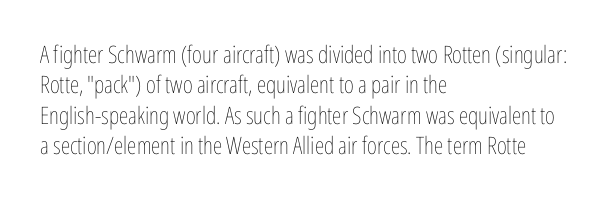
Q: Is the text bold? A: No.
Q: Is the text italic (slanted)? A: No, it is upright.
Q: Is the text underlined? A: No.
Q: How is the paragraph aligned? A: Left-aligned.
Q: Is the spacing between letters normal or unusually wide? A: Normal.
Q: Is the spacing between lines tight, normal or loose? A: Normal.
